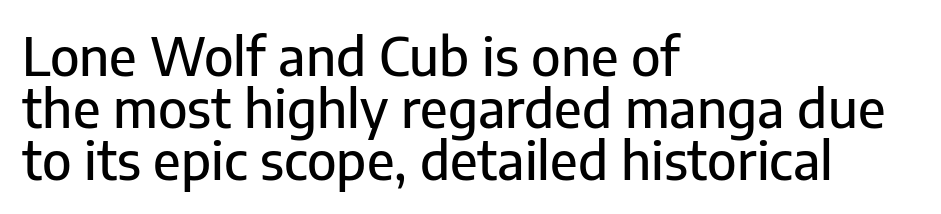
The tracking reads as untouched default to a designer's eye. Observe the absence of serifs on each vertical stroke in this sample. Underline: absent. You could barely slide anything between these rows. The face used here is proportionally spaced, like ordinary book or web type. Is the block centered? No — it sits flush against the left margin.
